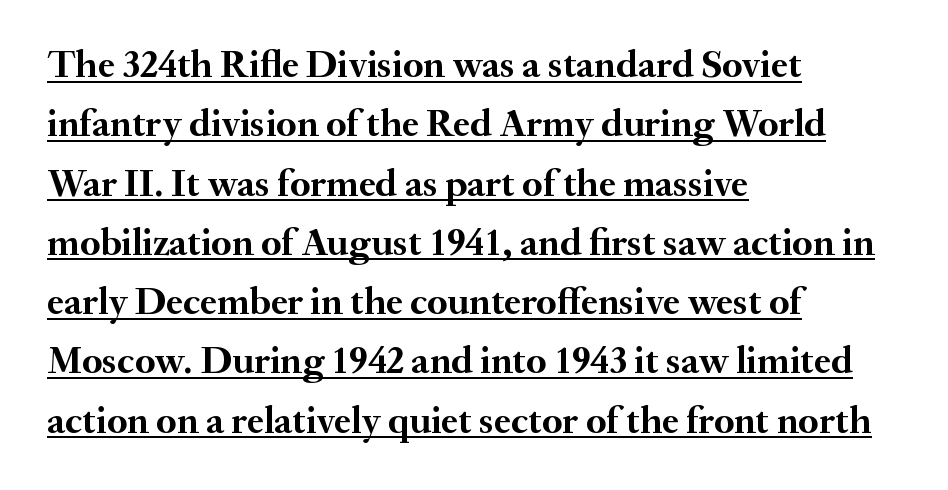
Ordinary non-slanted type is in use. The text block is weighted toward the left margin, trailing off unevenly rightward. What weight is shown? A full bold with thick strokes. To sum up the face: it has serifs. Spacing verdict: proportional, widths tailored to each character.
